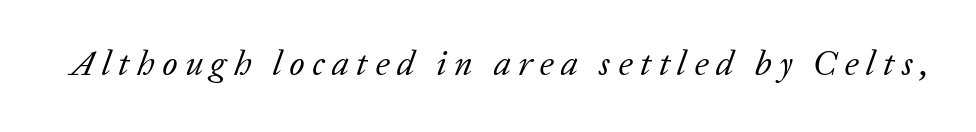
The image shows 35 px regular-weight serif type, italic (leaning right); set unusually wide letter spacing (+0.21 em), not underlined; low stroke contrast and a medium x-height.
